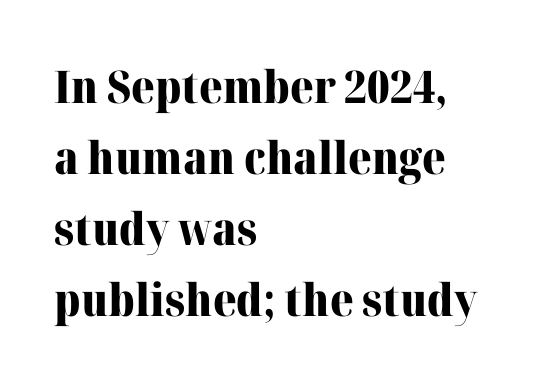
A typesetter would call this proportional, since set widths differ per character. Italic: no, the glyphs are upright roman. The passage shown is emphatically bold. Compared with a centered layout, this one pins lines to the left instead. The gaps between neighbouring characters are ordinary and unremarkable.
